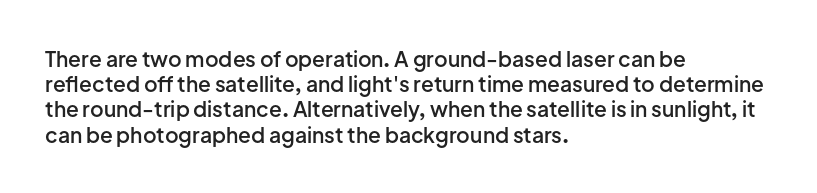
Q: Is the text bold? A: Semi-bold.
Q: Is the text italic (slanted)? A: No, it is upright.
Q: Is the text underlined? A: No.
Q: How is the paragraph aligned? A: Left-aligned.
Q: Is the spacing between letters normal or unusually wide? A: Normal.
